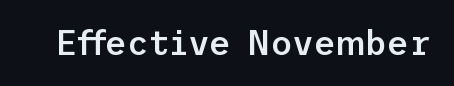
The image shows 34 px semibold sans-serif type, upright; set normal letter spacing, not underlined; low stroke contrast and a medium x-height.
